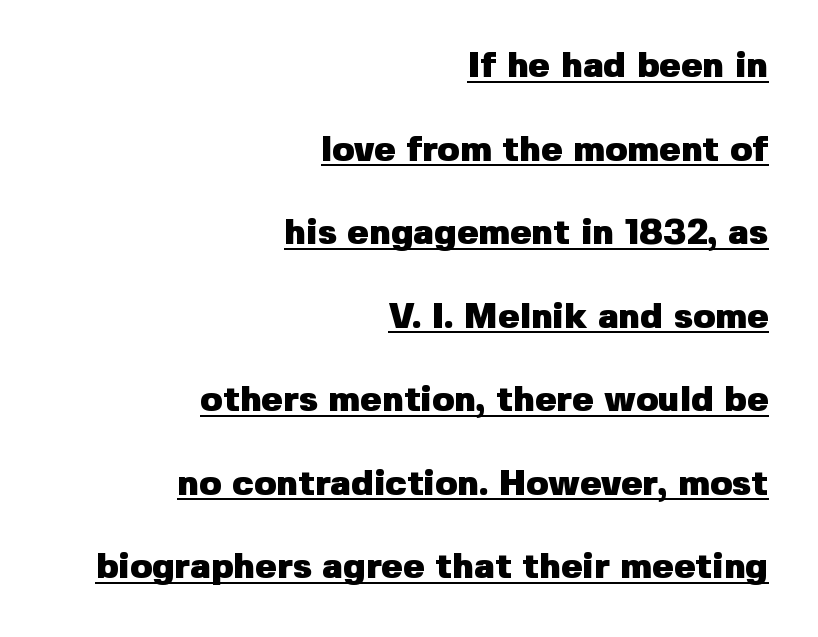
Q: Is the text bold? A: Yes.
Q: Is the text italic (slanted)? A: No, it is upright.
Q: Is the typeface a serif or a sans-serif typeface? A: Sans-serif.
Q: Is the text underlined? A: Yes.
Q: How is the paragraph aligned? A: Right-aligned.
Q: Is the spacing between letters normal or unusually wide? A: Normal.
Q: Is the spacing between lines tight, normal or loose? A: Loose.
Q: Width (condensed, normal, or wide)? A: Normal.
Q: Stroke contrast? A: Low.
Q: x-height? A: Medium.
Q: Monospaced? A: No.
